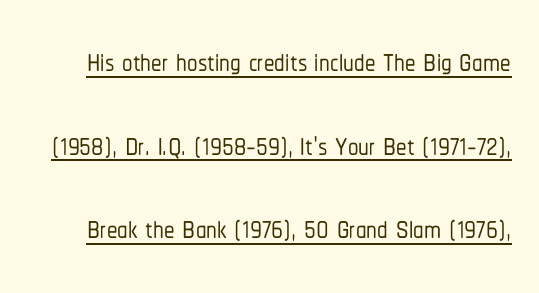
The specimen reads as upright at a glance. A typesetter would call this proportional, since set widths differ per character. Successive baselines arrive slowly, with a big drop between each. Underline: present. Observe the ordinary spacing: letters are neighbours, not strangers.
